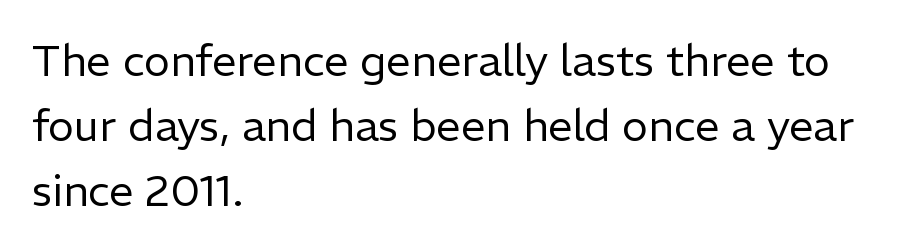
Q: Is the text bold? A: No.
Q: Is the text italic (slanted)? A: No, it is upright.
Q: Is the typeface a serif or a sans-serif typeface? A: Sans-serif.
Q: Is the text underlined? A: No.
Q: How is the paragraph aligned? A: Left-aligned.
Q: Is the spacing between letters normal or unusually wide? A: Normal.
Q: Is the spacing between lines tight, normal or loose? A: Normal.
Q: Width (condensed, normal, or wide)? A: Normal.
Q: Stroke contrast? A: Low.
Q: x-height? A: Medium.
Q: Monospaced? A: No.
